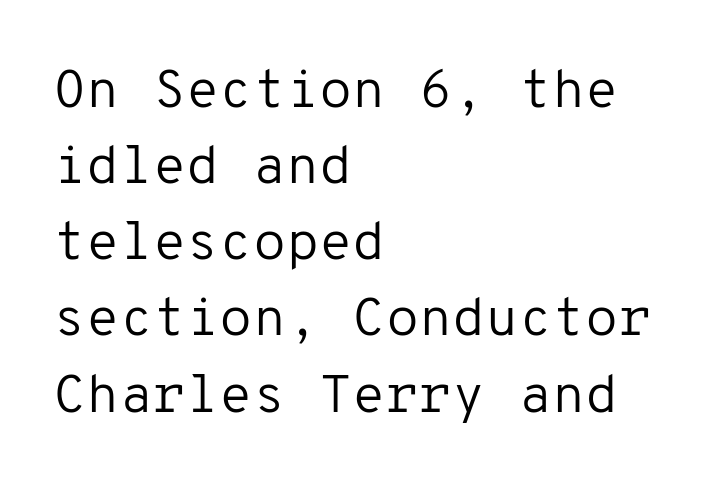
The image shows 54 px regular-weight sans-serif type, upright, monospaced; set left-aligned, normal line spacing (1.41x), normal letter spacing, not underlined; low stroke contrast and a medium x-height.
